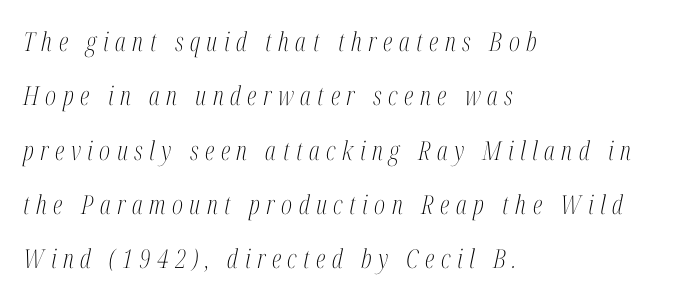
Q: Is the text bold? A: No.
Q: Is the text italic (slanted)? A: Yes, it leans right by about 12 degrees.
Q: Is the text underlined? A: No.
Q: How is the paragraph aligned? A: Left-aligned.
Q: Is the spacing between letters normal or unusually wide? A: Unusually wide.
Q: Is the spacing between lines tight, normal or loose? A: Loose.
